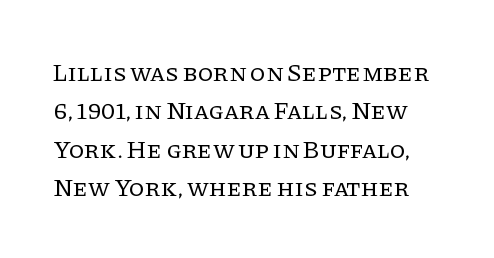
{"italic": "no", "bold": "no", "underline": "no", "line_spacing": "normal", "line_spacing_ratio": 1.54, "letter_spacing": "normal", "letter_spacing_em": 0.0, "glyph_px": 25}
